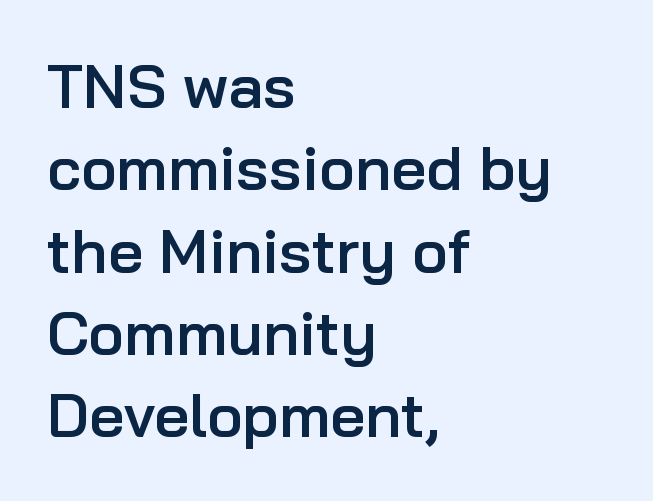
Examine the stroke ends and you'll find no serifs. The lines sit at an ordinary, default distance from one another. The face used here is proportionally spaced, like ordinary book or web type. This rendering leaves character spacing at its baseline value.
